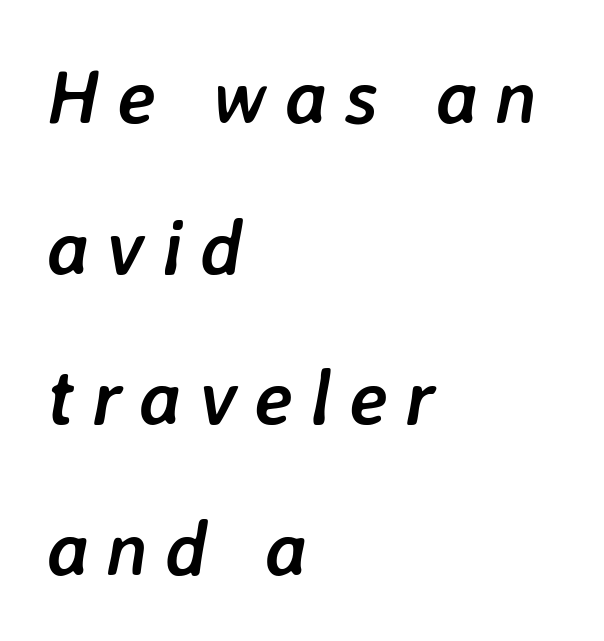
Q: Is the text bold? A: Yes.
Q: Is the text italic (slanted)? A: Yes, it leans right by about 7 degrees.
Q: Is the text underlined? A: No.
Q: How is the paragraph aligned? A: Left-aligned.
Q: Is the spacing between letters normal or unusually wide? A: Unusually wide.
Q: Is the spacing between lines tight, normal or loose? A: Loose.
Q: Width (condensed, normal, or wide)? A: Normal.
Q: Stroke contrast? A: Low.
Q: x-height? A: Medium.
Q: Monospaced? A: No.
